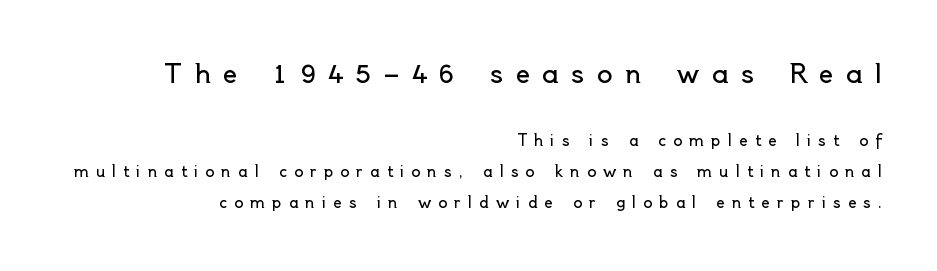
{"italic": "no", "bold": "no", "underline": "no", "align": "right", "line_spacing": "loose", "line_spacing_ratio": 2.08, "letter_spacing": "wide", "letter_spacing_em": 0.47, "larger_block": "first", "size_ratio": 1.73, "glyph_px": 26}
